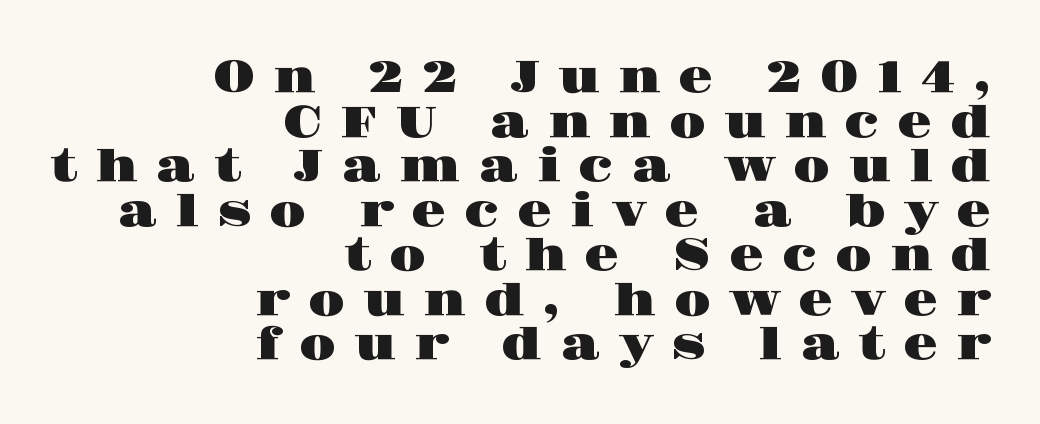
{"serif": "yes", "italic": "no", "width": "wide", "stroke_contrast": "high", "x_height": "large", "monospaced": "no", "underline": "no", "align": "right", "line_spacing": "tight", "line_spacing_ratio": 0.99, "letter_spacing": "wide", "letter_spacing_em": 0.4, "glyph_px": 45}
